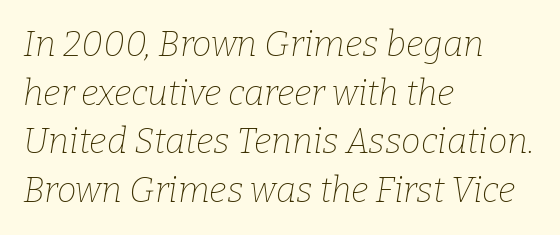
Q: Is the text bold? A: No.
Q: Is the text italic (slanted)? A: Yes, it leans right by about 9 degrees.
Q: Is the typeface a serif or a sans-serif typeface? A: Serif.
Q: Is the text underlined? A: No.
Q: How is the paragraph aligned? A: Left-aligned.
Q: Is the spacing between letters normal or unusually wide? A: Normal.
Q: Is the spacing between lines tight, normal or loose? A: Normal.
Q: Width (condensed, normal, or wide)? A: Normal.
Q: Stroke contrast? A: Low.
Q: x-height? A: Medium.
Q: Monospaced? A: No.
